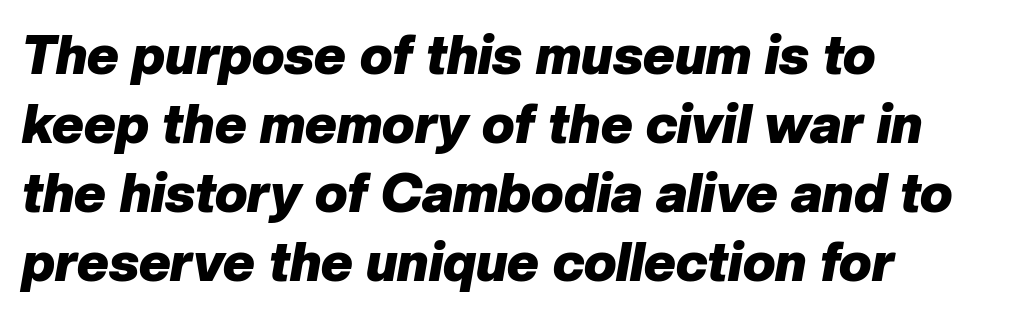
The image shows 54 px heavy type, italic (leaning right); set left-aligned, normal line spacing (1.28x), normal letter spacing, not underlined; low stroke contrast and a medium x-height.
